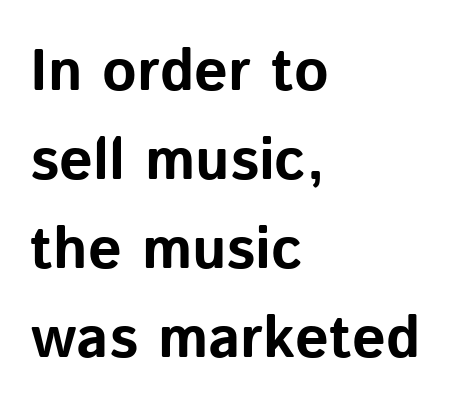
{"serif": "no", "italic": "no", "bold": "yes", "weight": "bold", "width": "normal", "stroke_contrast": "low", "x_height": "medium", "monospaced": "no", "underline": "no", "align": "left", "line_spacing": "normal", "line_spacing_ratio": 1.51, "letter_spacing": "normal", "letter_spacing_em": 0.0, "glyph_px": 59}
